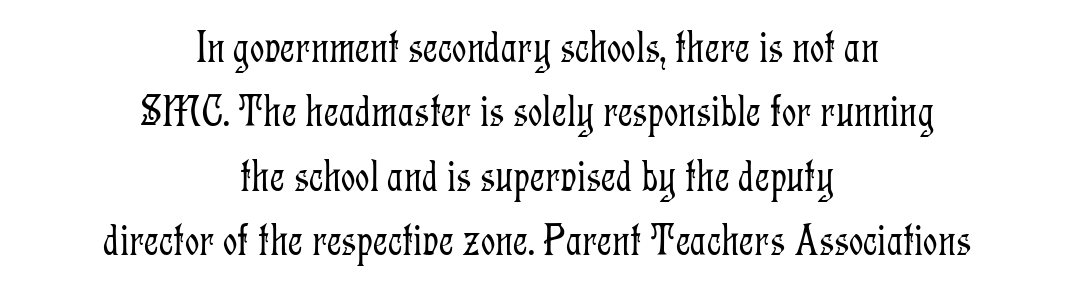
The image shows 45 px light, condensed serif type, upright; set centered, normal line spacing (1.43x), normal letter spacing, not underlined; low stroke contrast and a medium x-height.
